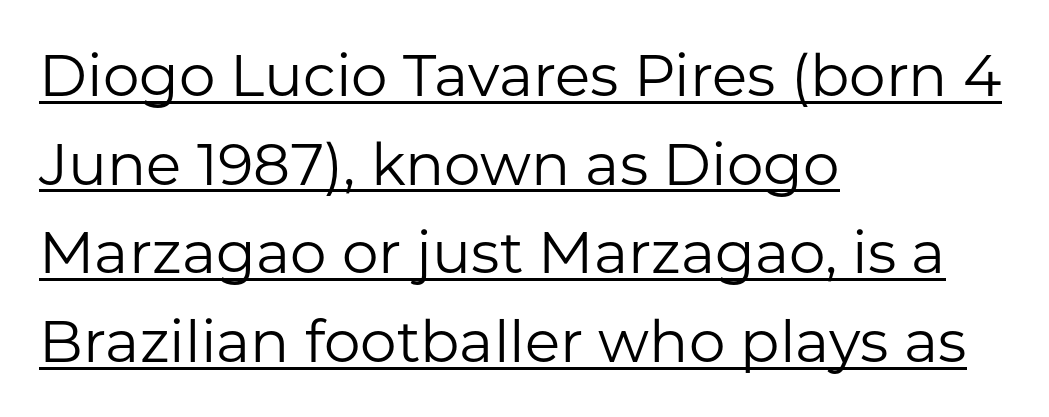
The image shows 58 px regular-weight sans-serif type, upright; set left-aligned, normal line spacing (1.53x), normal letter spacing, underlined; low stroke contrast and a medium x-height.
